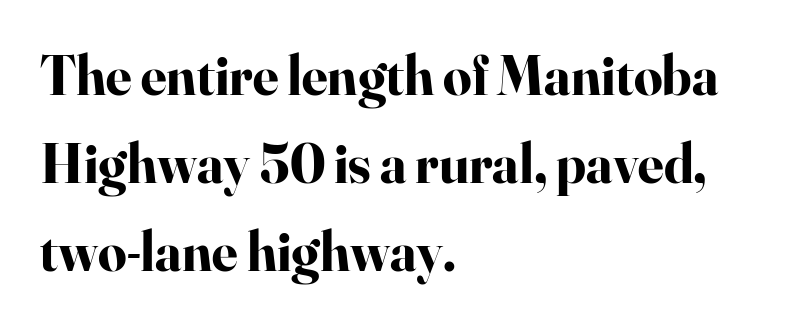
The image shows 56 px bold serif type, upright; set left-aligned, normal line spacing (1.57x), normal letter spacing, not underlined; high stroke contrast and a small x-height.
